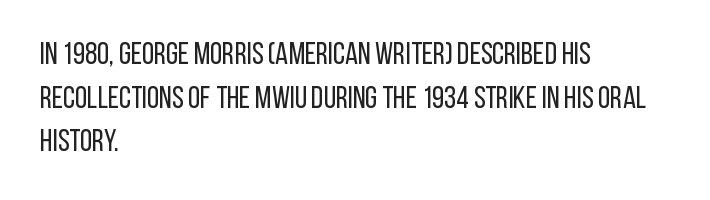
Observe the ordinary spacing: letters are neighbours, not strangers. The ragged edge is on the right, which tells us the setting is flush left. Posture: straight, roman, zero tilt. Descender tails drop into unmarked territory. Interline gaps are of average width in this sample.
